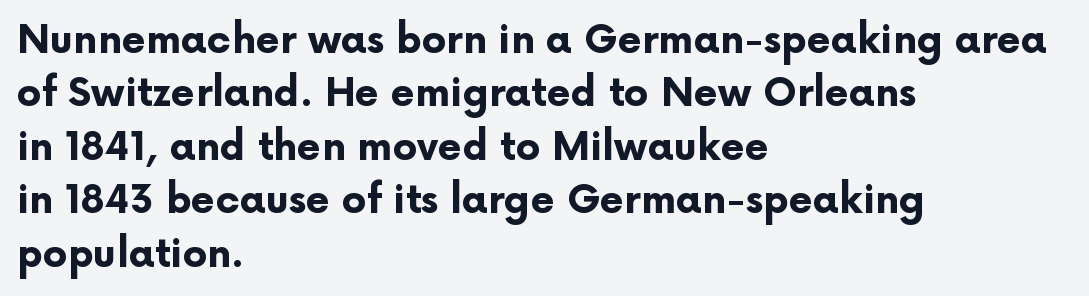
The compositor pushed each line to the left boundary. Nothing sits at the stroke ends, so this counts as sans-serif. Each new line begins a customary step beneath the previous one. These lines keep a tight, regular rhythm from letter to letter. This is the regular roman posture of the typeface. Letters rest on an invisible, unmarked baseline.
